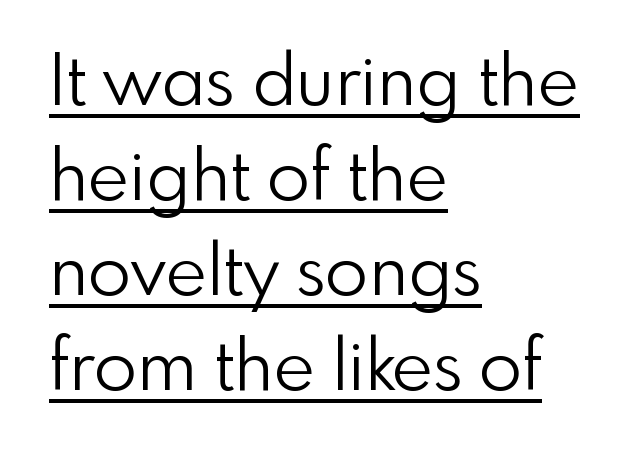
Q: Is the text bold? A: No.
Q: Is the text italic (slanted)? A: No, it is upright.
Q: Is the typeface a serif or a sans-serif typeface? A: Sans-serif.
Q: Is the text underlined? A: Yes.
Q: How is the paragraph aligned? A: Left-aligned.
Q: Is the spacing between letters normal or unusually wide? A: Normal.
Q: Is the spacing between lines tight, normal or loose? A: Normal.
Q: Width (condensed, normal, or wide)? A: Normal.
Q: Stroke contrast? A: Low.
Q: x-height? A: Small.
Q: Monospaced? A: No.
